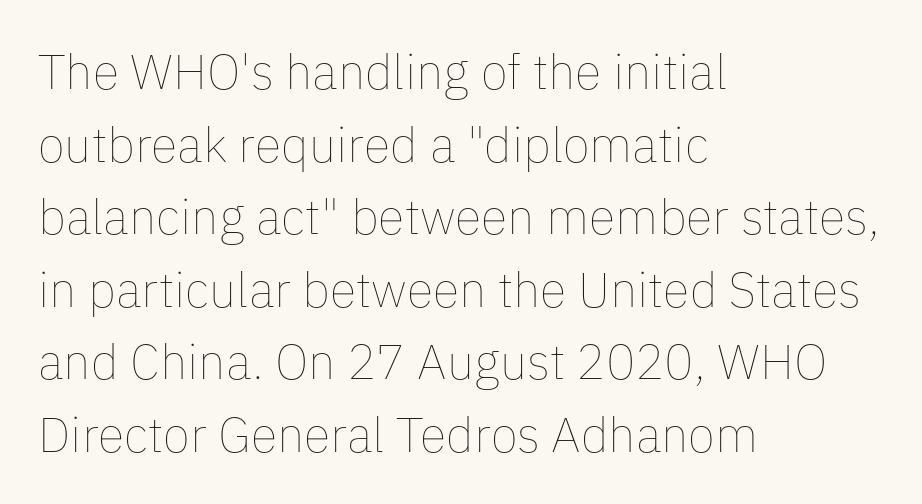
{"italic": "no", "bold": "no", "weight": "thin", "width": "normal", "stroke_contrast": "low", "x_height": "medium", "monospaced": "no", "underline": "no", "align": "left", "line_spacing": "normal", "line_spacing_ratio": 1.48, "letter_spacing": "normal", "letter_spacing_em": 0.0, "glyph_px": 49}
